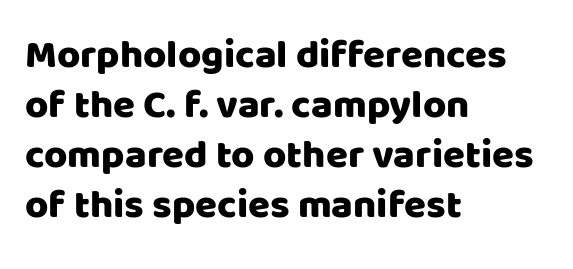
Q: Is the text italic (slanted)? A: No, it is upright.
Q: Is the typeface a serif or a sans-serif typeface? A: Sans-serif.
Q: Is the text underlined? A: No.
Q: How is the paragraph aligned? A: Left-aligned.
Q: Is the spacing between letters normal or unusually wide? A: Normal.
Q: Is the spacing between lines tight, normal or loose? A: Normal.
Q: Width (condensed, normal, or wide)? A: Normal.
Q: Stroke contrast? A: Low.
Q: x-height? A: Large.
Q: Monospaced? A: No.
